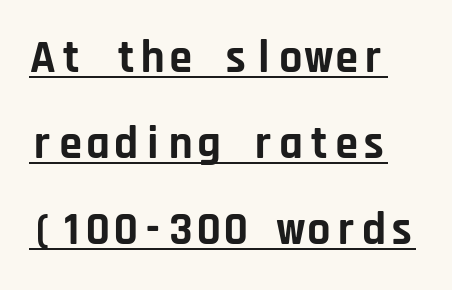
The image shows 46 px bold sans-serif type, upright, monospaced; set line spacing 1.87x, normal letter spacing, underlined; low stroke contrast and a large x-height.
